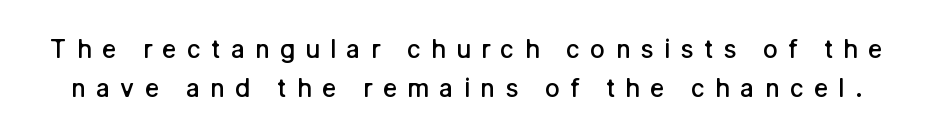
Q: Is the text bold? A: Semi-bold.
Q: Is the text italic (slanted)? A: No, it is upright.
Q: Is the text underlined? A: No.
Q: Is the spacing between letters normal or unusually wide? A: Unusually wide.
Q: Is the spacing between lines tight, normal or loose? A: Normal.
